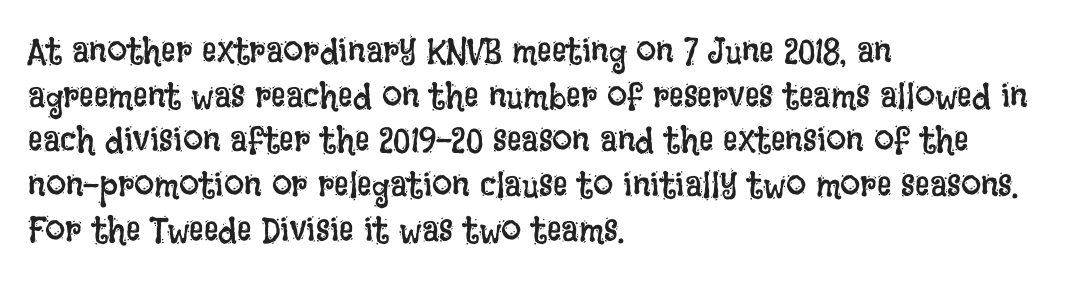
Q: Is the text bold? A: No.
Q: Is the text italic (slanted)? A: No, it is upright.
Q: Is the text underlined? A: No.
Q: How is the paragraph aligned? A: Left-aligned.
Q: Is the spacing between letters normal or unusually wide? A: Normal.
Q: Width (condensed, normal, or wide)? A: Condensed.
Q: Stroke contrast? A: Low.
Q: x-height? A: Large.
Q: Monospaced? A: No.
